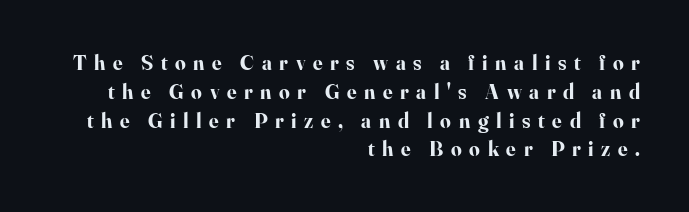
{"italic": "no", "bold": "yes", "underline": "no", "align": "right", "line_spacing": "normal", "line_spacing_ratio": 1.37, "letter_spacing": "wide", "letter_spacing_em": 0.36, "glyph_px": 21}
